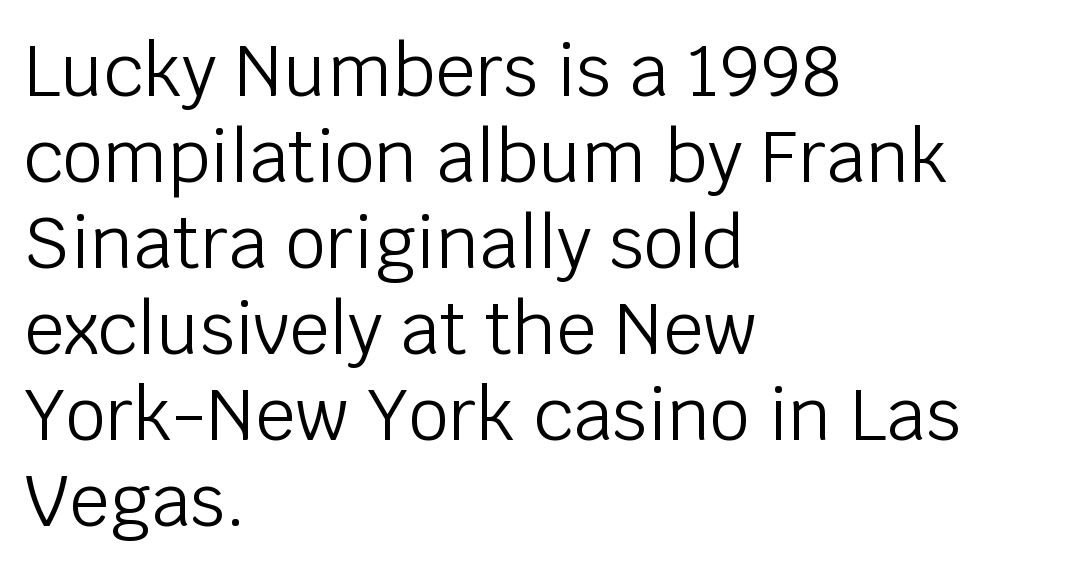
The image shows 71 px light sans-serif type, upright; set left-aligned, line spacing 1.21x, normal letter spacing, not underlined; low stroke contrast and a large x-height.
